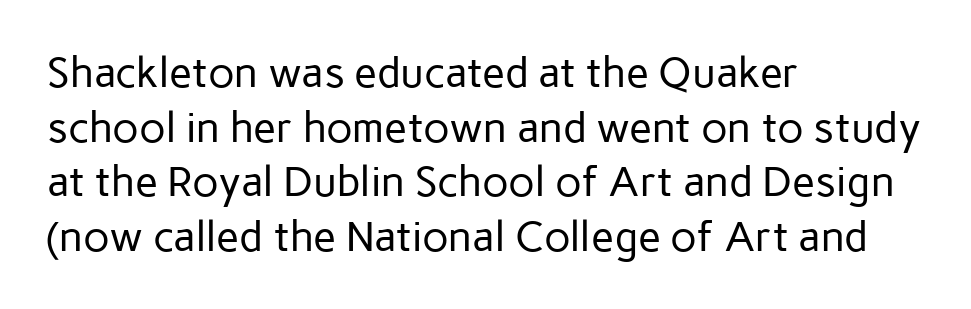
These lines stack with their left ends in a neat column. Is the stroke heavy? The answer is a plain regular-or-lighter. To sum up the face: it is a sans, with no serifs. A typesetter would call this proportional, since set widths differ per character.
